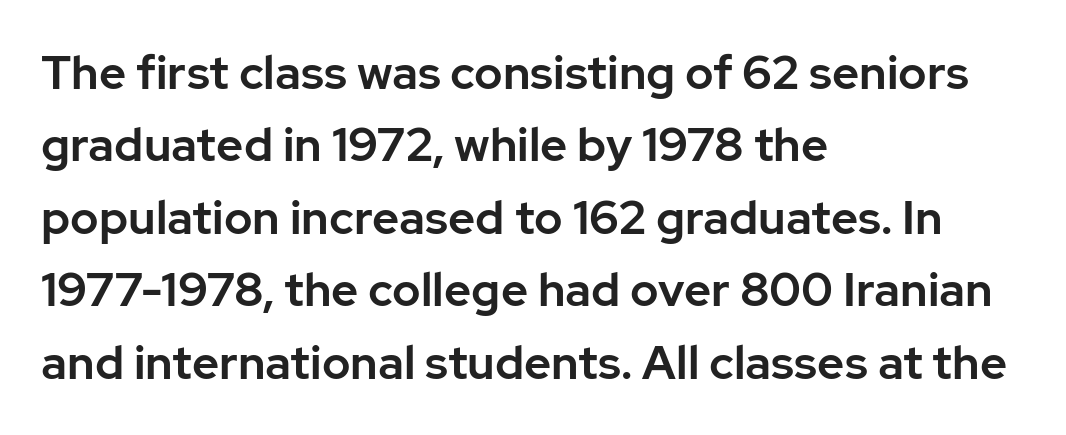
Q: Is the text italic (slanted)? A: No, it is upright.
Q: Is the typeface a serif or a sans-serif typeface? A: Sans-serif.
Q: Is the text underlined? A: No.
Q: How is the paragraph aligned? A: Left-aligned.
Q: Is the spacing between letters normal or unusually wide? A: Normal.
Q: Is the spacing between lines tight, normal or loose? A: Normal.
Q: Width (condensed, normal, or wide)? A: Normal.
Q: Stroke contrast? A: Low.
Q: x-height? A: Medium.
Q: Monospaced? A: No.
